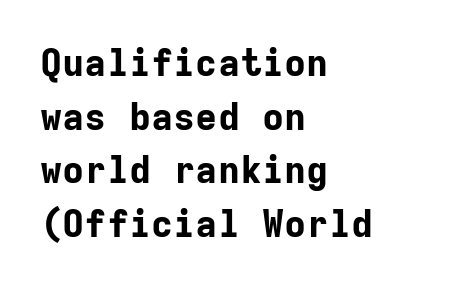
Q: Is the text bold? A: Yes.
Q: Is the text italic (slanted)? A: No, it is upright.
Q: Is the typeface a serif or a sans-serif typeface? A: Sans-serif.
Q: Is the text underlined? A: No.
Q: How is the paragraph aligned? A: Left-aligned.
Q: Is the spacing between letters normal or unusually wide? A: Normal.
Q: Is the spacing between lines tight, normal or loose? A: Normal.
Q: Width (condensed, normal, or wide)? A: Normal.
Q: Stroke contrast? A: Low.
Q: x-height? A: Medium.
Q: Monospaced? A: Yes.
